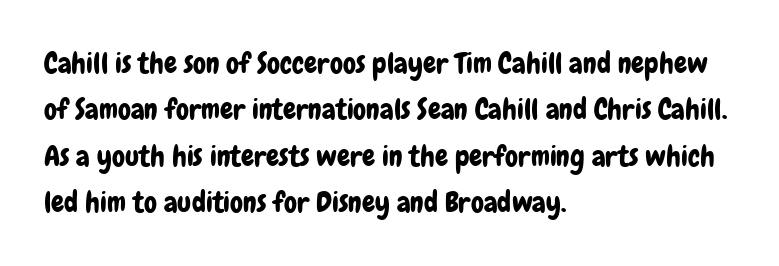
The image shows 29 px condensed sans-serif type, upright; set left-aligned, normal line spacing (1.6x), normal letter spacing, not underlined; low stroke contrast and a medium x-height.
